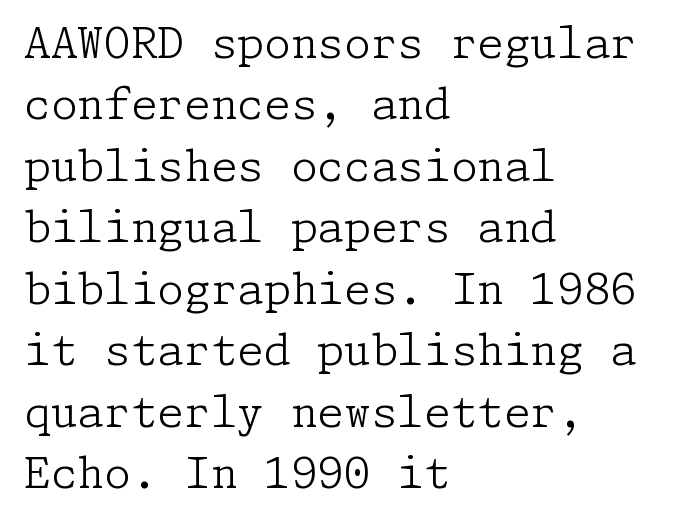
The image shows 43 px light serif type, upright; set left-aligned, normal line spacing (1.43x), normal letter spacing, not underlined; low stroke contrast and a medium x-height.
